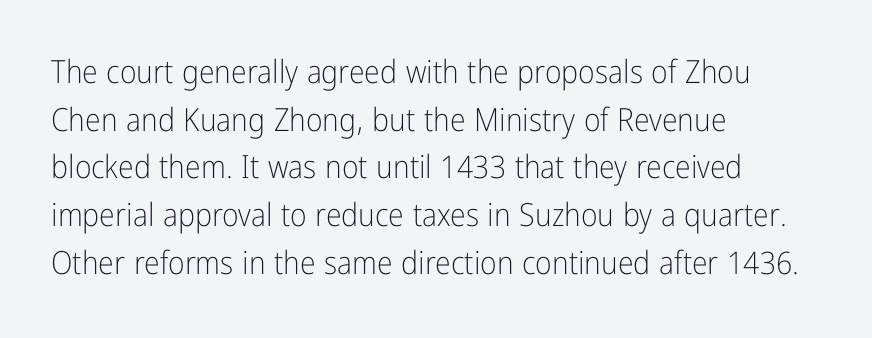
The rendering uses natural spacing where letterforms have individual widths. I'd call this a sans setting — the letters go barefoot. The lettering holds an erect, upright posture throughout. The typeface has the unassuming heft of standard copy or less.
